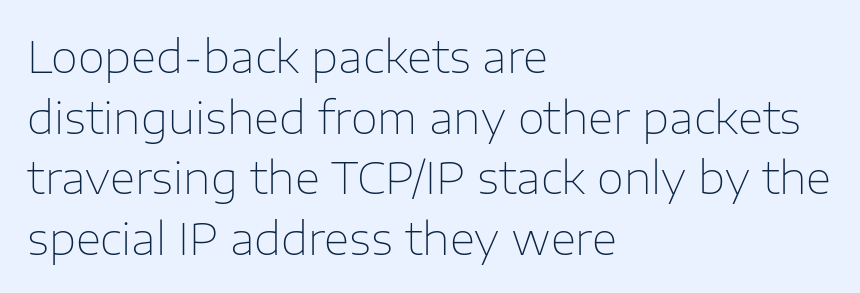
The glyphs are unaccompanied by any horizontal stroke below them. Does extra space separate the letters? No, they use regular spacing. The type family on display is of the sans-serif kind. Caption: multi-line text, flush left, ragged right.
